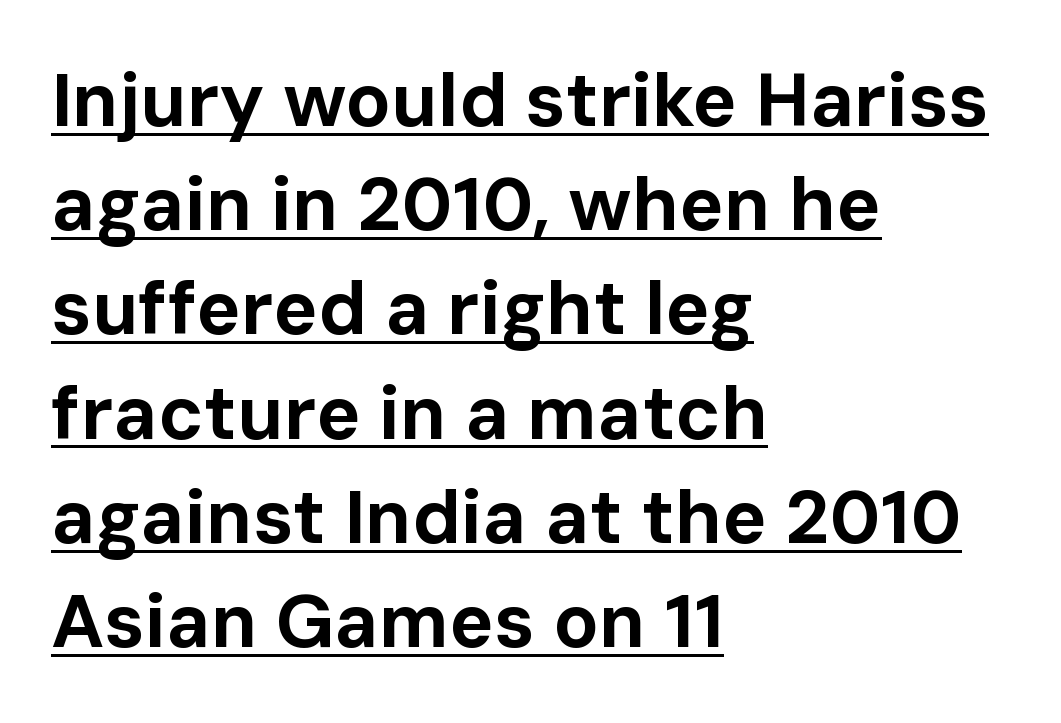
The image shows 75 px bold sans-serif type, upright; set left-aligned, normal line spacing (1.39x), normal letter spacing, underlined; low stroke contrast and a medium x-height.
